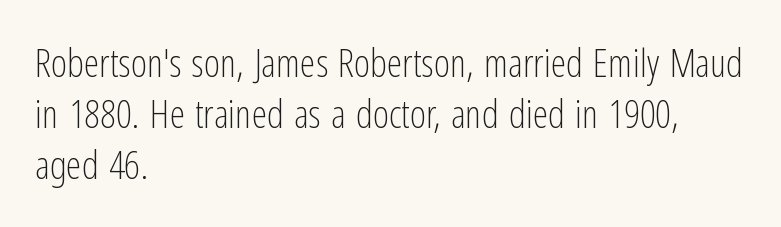
Regarding leading, the lines here are spaced in the standard way. Varying glyph widths throughout — classic text-font behaviour. This rendering uses left alignment, leaving the right contour irregular. Anything drawn beneath the words? Only blank space.
